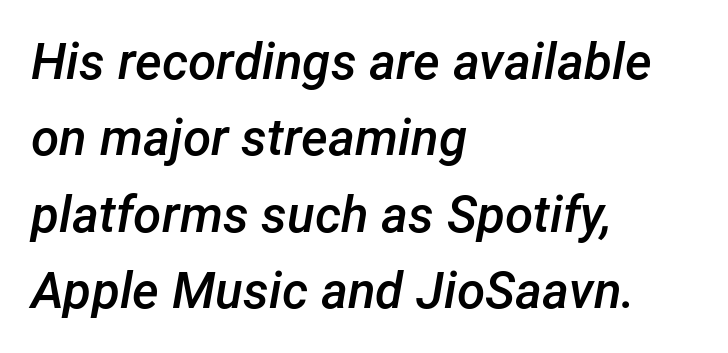
The image shows 51 px semibold type, italic (leaning right); set left-aligned, normal line spacing (1.5x), normal letter spacing, not underlined; low stroke contrast and a medium x-height.
